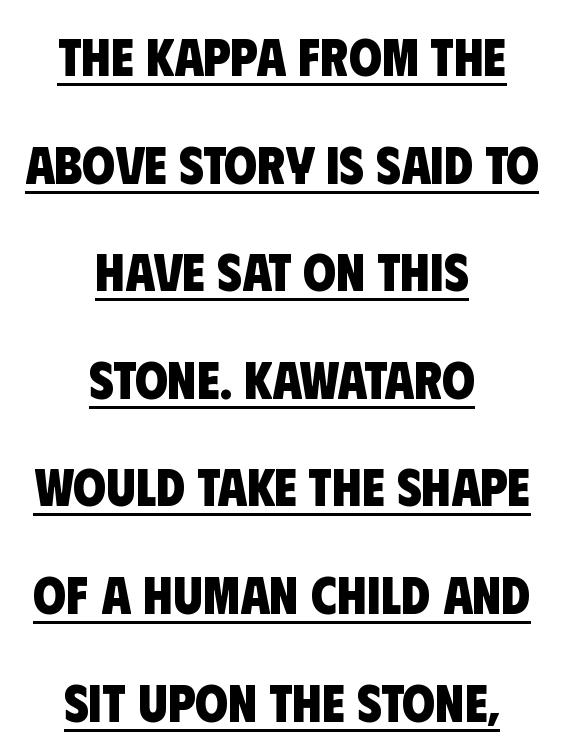
{"serif": "no", "bold": "yes", "weight": "heavy", "width": "condensed", "stroke_contrast": "low", "x_height": "large", "monospaced": "no", "underline": "yes", "align": "center", "line_spacing": "loose", "line_spacing_ratio": 2.03, "letter_spacing": "normal", "letter_spacing_em": 0.0, "glyph_px": 53}
